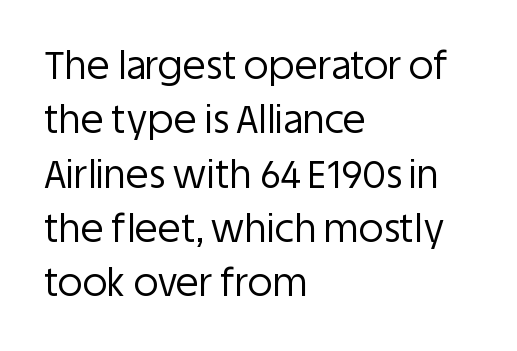
Reading down the block, your eye returns to a fixed left position each line. A typesetter would label this face a sans. The line-height multiplier appears to be the usual default. The weight would be labelled regular, book, light, or lighter still. Proportional: the letters do not fall into vertical columns.
